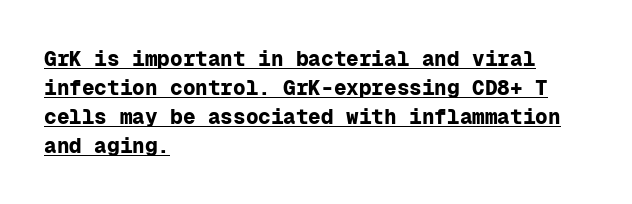
The image shows 21 px bold type, upright; set left-aligned, normal line spacing (1.38x), normal letter spacing, underlined.
